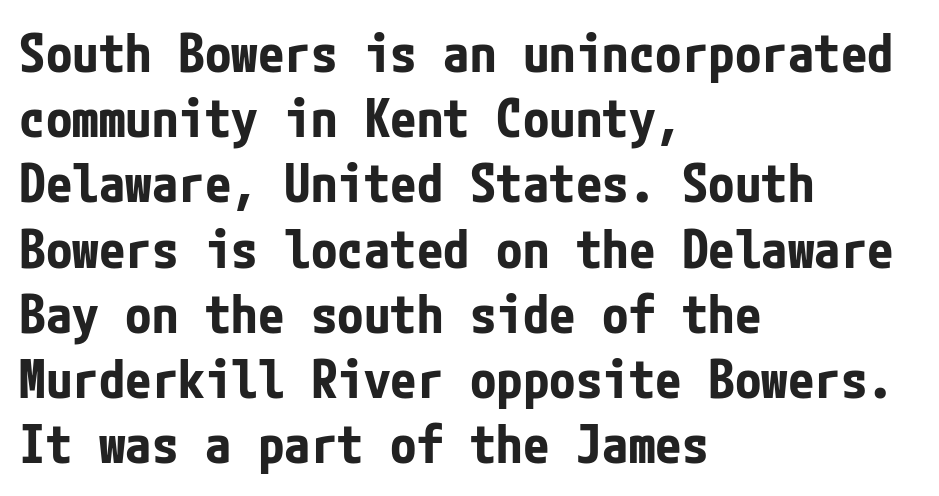
The image shows 53 px bold, condensed sans-serif type, upright; set left-aligned, line spacing 1.23x, normal letter spacing, not underlined; low stroke contrast and a medium x-height.
